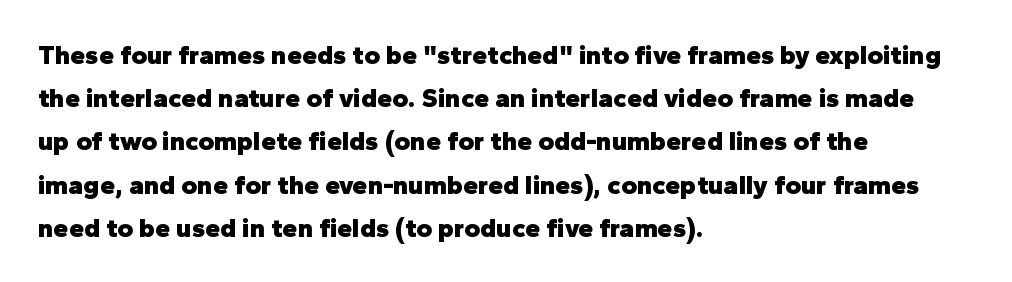
The image shows 27 px bold type, upright; set left-aligned, normal line spacing (1.6x), normal letter spacing, not underlined.
